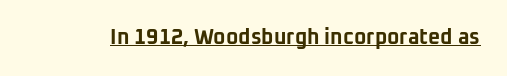
The image shows 21 px bold type, upright; set normal letter spacing, underlined.
